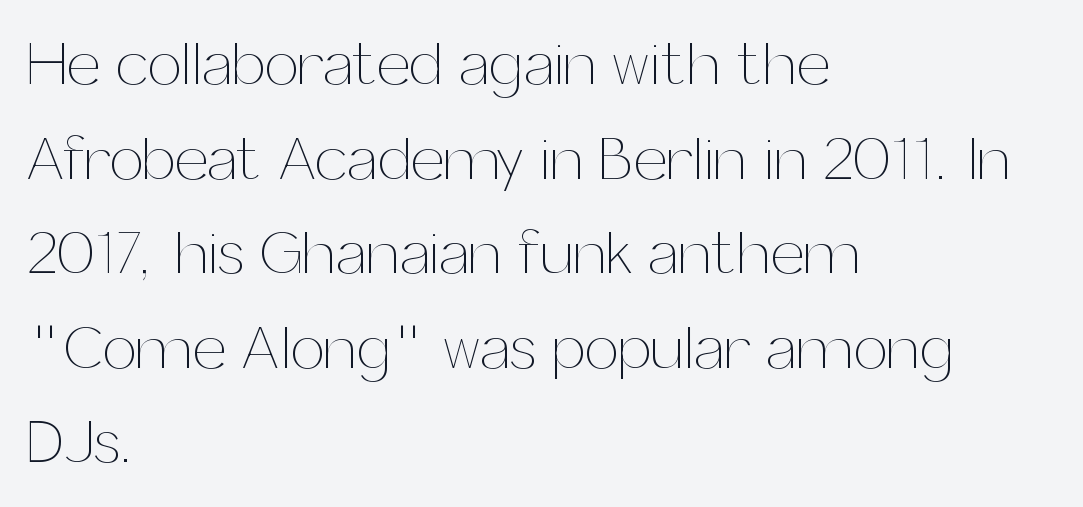
Q: Is the text bold? A: No.
Q: Is the text italic (slanted)? A: No, it is upright.
Q: Is the text underlined? A: No.
Q: How is the paragraph aligned? A: Left-aligned.
Q: Is the spacing between letters normal or unusually wide? A: Normal.
Q: Is the spacing between lines tight, normal or loose? A: Normal.
Q: Width (condensed, normal, or wide)? A: Normal.
Q: Stroke contrast? A: Medium.
Q: x-height? A: Medium.
Q: Monospaced? A: No.
